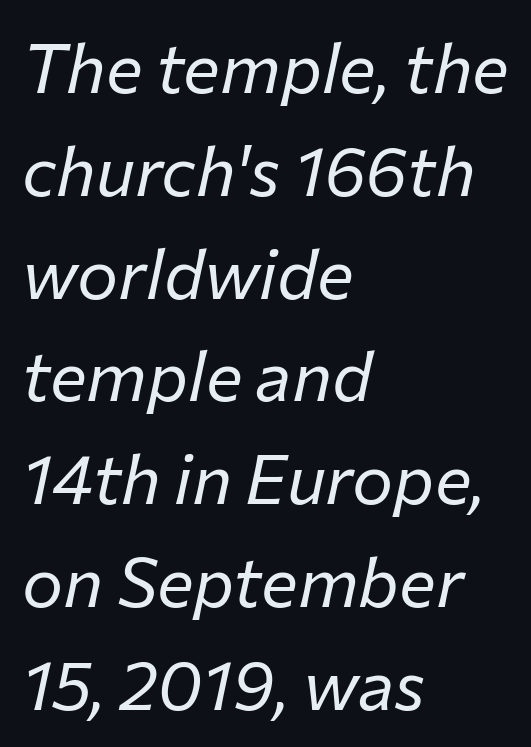
Q: Is the text bold? A: No.
Q: Is the text italic (slanted)? A: Yes, it leans right by about 12 degrees.
Q: Is the text underlined? A: No.
Q: How is the paragraph aligned? A: Left-aligned.
Q: Is the spacing between letters normal or unusually wide? A: Normal.
Q: Is the spacing between lines tight, normal or loose? A: Normal.
Q: Width (condensed, normal, or wide)? A: Normal.
Q: Stroke contrast? A: Low.
Q: x-height? A: Medium.
Q: Monospaced? A: No.
